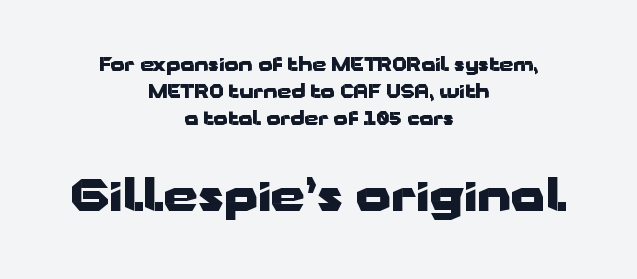
Q: Is the text bold? A: Yes.
Q: Is the text italic (slanted)? A: No, it is upright.
Q: Is the typeface a serif or a sans-serif typeface? A: Sans-serif.
Q: Is the text underlined? A: No.
Q: How is the paragraph aligned? A: Centered.
Q: Is the spacing between letters normal or unusually wide? A: Normal.
Q: Is the spacing between lines tight, normal or loose? A: Normal.
Q: Which block of text is set in a larger size, the first (top) or the second (bottom)? A: The second (bottom) one.
Q: Width (condensed, normal, or wide)? A: Wide.
Q: Stroke contrast? A: Low.
Q: x-height? A: Medium.
Q: Monospaced? A: No.
